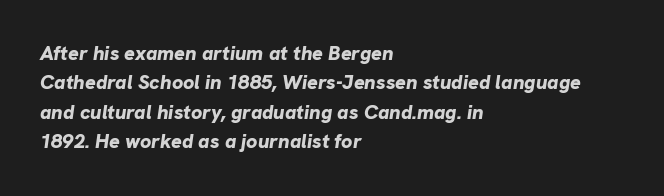
{"italic": "yes", "lean": "right", "slant_degrees": 8, "bold": "yes", "underline": "no", "align": "left", "line_spacing": "normal", "line_spacing_ratio": 1.47, "letter_spacing": "normal", "letter_spacing_em": 0.0, "glyph_px": 20}
